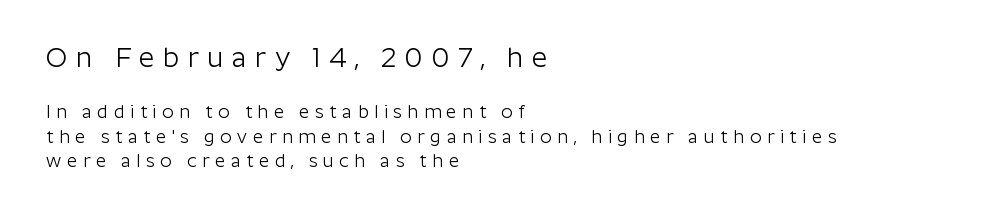
{"italic": "no", "bold": "no", "underline": "no", "align": "left", "line_spacing": "normal", "line_spacing_ratio": 1.36, "letter_spacing": "wide", "letter_spacing_em": 0.31, "larger_block": "first", "size_ratio": 1.5, "glyph_px": 27}
